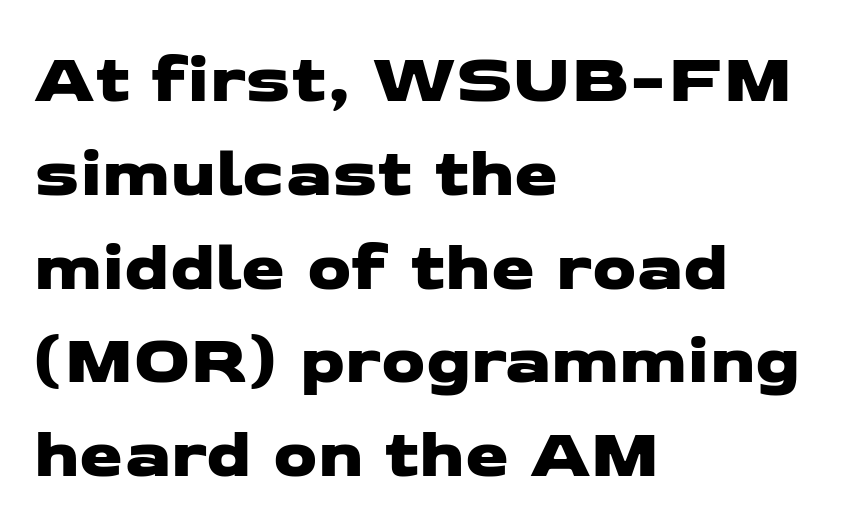
The image shows 70 px wide sans-serif type; set left-aligned, normal line spacing (1.34x), normal letter spacing, not underlined; low stroke contrast and a medium x-height.
